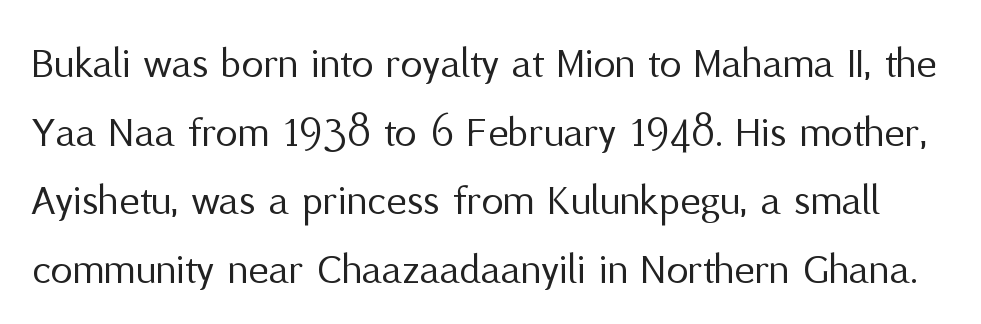
The strokes carry an ordinary text weight at most. The face used here is proportionally spaced, like ordinary book or web type. In terms of letterspacing, this is plain default setting. Stroke terminals: plain, sans-serif. You can tell it's not italic because the verticals are truly vertical.
